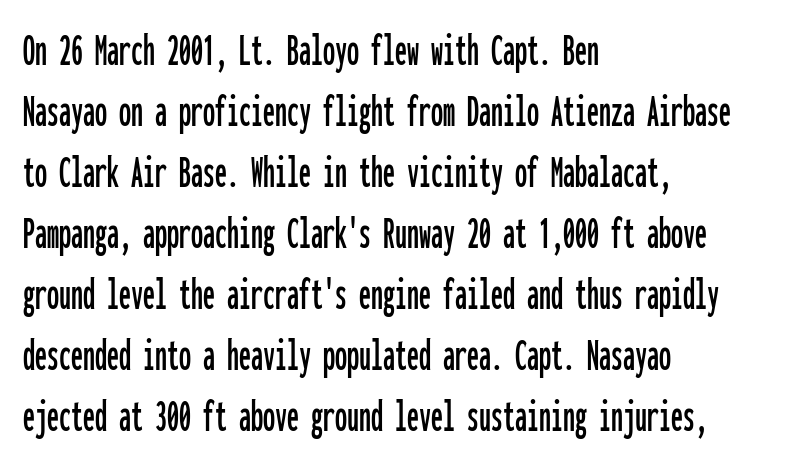
One-word summary of the alignment: left. Standard letterfit; no display-style spreading of the glyphs. The letters stand upright; this is a roman face. Font category for this specimen: sans-serif.
